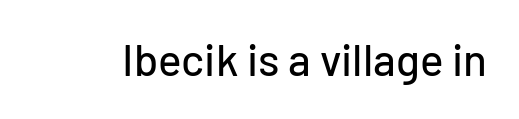
Q: Is the text italic (slanted)? A: No, it is upright.
Q: Is the typeface a serif or a sans-serif typeface? A: Sans-serif.
Q: Is the text underlined? A: No.
Q: Is the spacing between letters normal or unusually wide? A: Normal.
Q: Width (condensed, normal, or wide)? A: Normal.
Q: Stroke contrast? A: Low.
Q: x-height? A: Medium.
Q: Monospaced? A: No.
